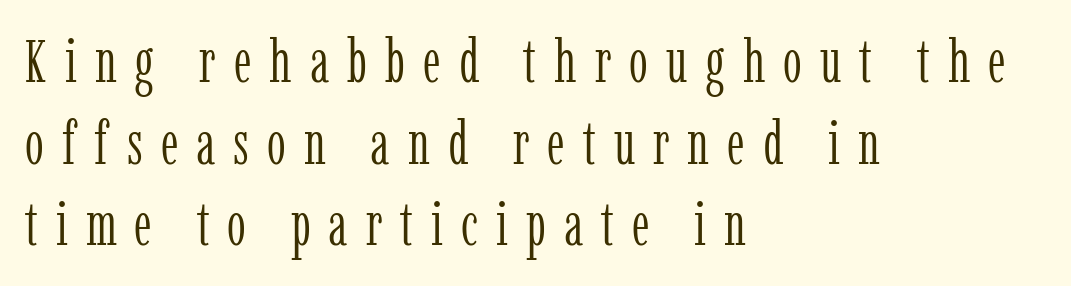
Varying glyph widths throughout — classic text-font behaviour. Honestly, the letter spacing is so wide it's the main thing you notice. The space between consecutive lines is moderate. The string is rendered with underlining switched off. A typesetter would mark this as roman, not italic.
